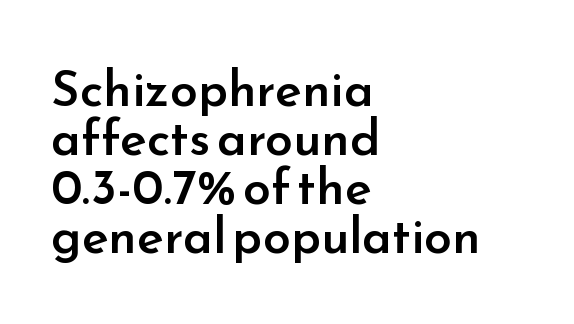
Q: Is the text bold? A: Semi-bold.
Q: Is the text italic (slanted)? A: No, it is upright.
Q: Is the typeface a serif or a sans-serif typeface? A: Sans-serif.
Q: Is the text underlined? A: No.
Q: How is the paragraph aligned? A: Left-aligned.
Q: Is the spacing between letters normal or unusually wide? A: Normal.
Q: Is the spacing between lines tight, normal or loose? A: Tight.
Q: Width (condensed, normal, or wide)? A: Normal.
Q: Stroke contrast? A: Low.
Q: x-height? A: Small.
Q: Monospaced? A: No.
